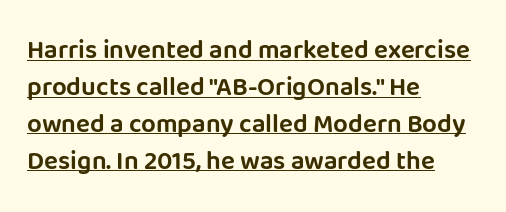
Q: Is the text italic (slanted)? A: No, it is upright.
Q: Is the text underlined? A: Yes.
Q: How is the paragraph aligned? A: Left-aligned.
Q: Is the spacing between letters normal or unusually wide? A: Normal.
Q: Is the spacing between lines tight, normal or loose? A: Normal.
